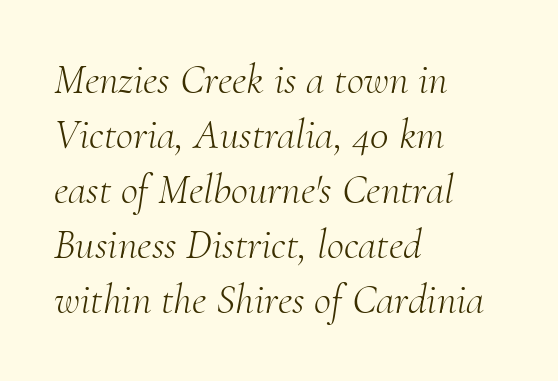
{"serif": "yes", "italic": "yes", "lean": "right", "slant_degrees": 10, "bold": "no", "weight": "light", "width": "normal", "stroke_contrast": "medium", "x_height": "small", "monospaced": "no", "underline": "no", "align": "left", "line_spacing": "normal", "line_spacing_ratio": 1.31, "letter_spacing": "normal", "letter_spacing_em": 0.0, "glyph_px": 42}
